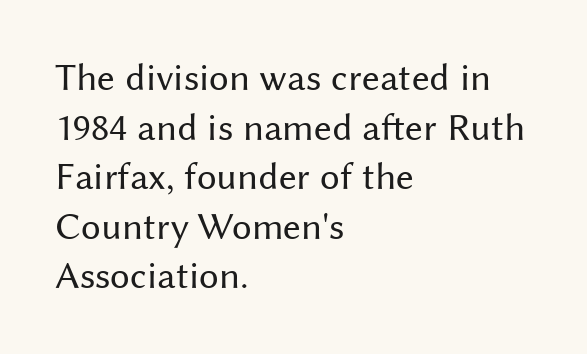
{"serif": "no", "italic": "no", "bold": "no", "weight": "regular", "width": "normal", "stroke_contrast": "medium", "x_height": "medium", "monospaced": "no", "underline": "no", "align": "left", "line_spacing": "normal", "line_spacing_ratio": 1.27, "letter_spacing": "normal", "letter_spacing_em": 0.0, "glyph_px": 39}
